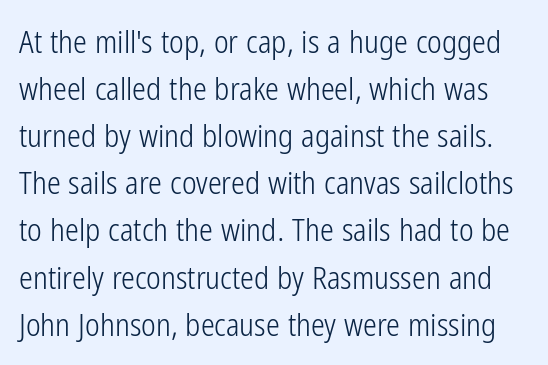
The image shows 31 px light, condensed sans-serif type, upright; set normal line spacing (1.52x), normal letter spacing, not underlined; low stroke contrast and a medium x-height.
